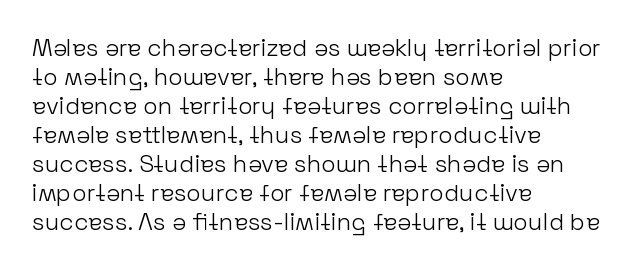
The image shows 24 px text type, upright; set left-aligned, line spacing 1.21x, normal letter spacing, not underlined.
